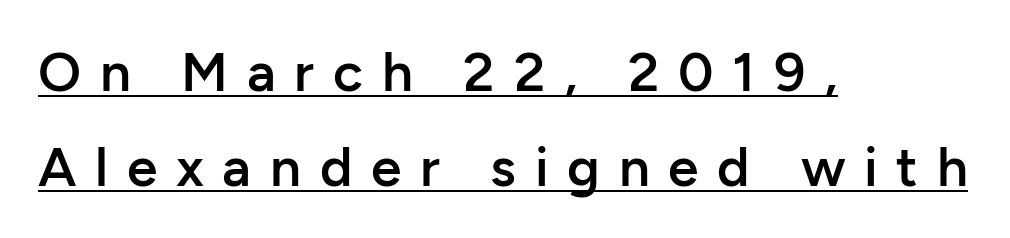
The image shows 55 px semibold sans-serif type, upright; set left-aligned, line spacing 1.72x, unusually wide letter spacing (+0.34 em), underlined; low stroke contrast and a medium x-height.
